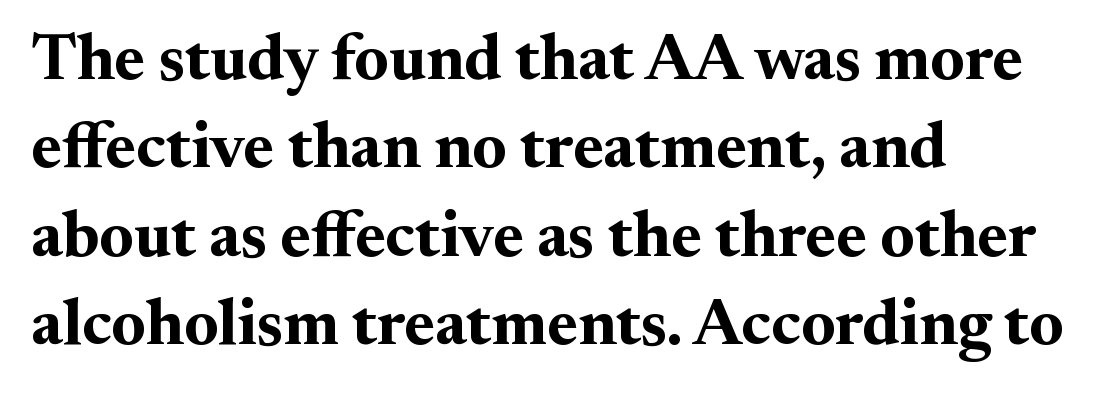
{"serif": "yes", "italic": "no", "bold": "yes", "weight": "bold", "width": "normal", "stroke_contrast": "medium", "x_height": "small", "monospaced": "no", "underline": "no", "align": "left", "line_spacing": "normal", "line_spacing_ratio": 1.36, "letter_spacing": "normal", "letter_spacing_em": 0.0, "glyph_px": 65}
